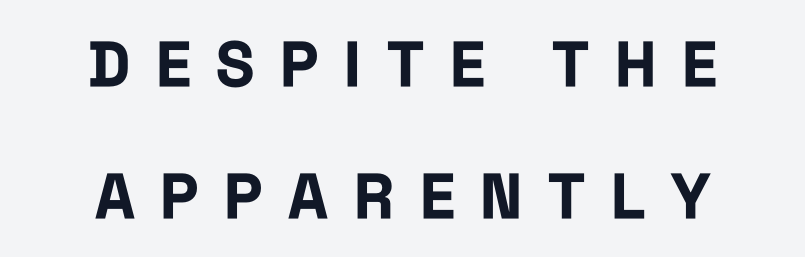
The image shows 63 px bold, condensed sans-serif type, upright; set loose line spacing (2.1x), unusually wide letter spacing (+0.41 em), not underlined; low stroke contrast and a large x-height.
